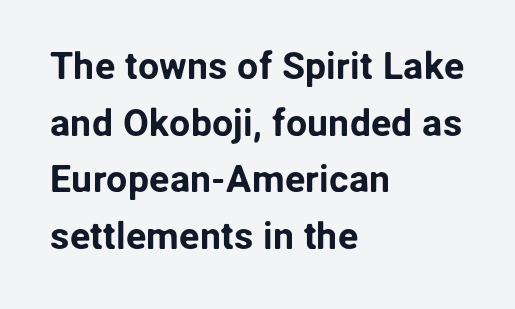
The image shows 38 px sans-serif type, upright; set left-aligned, normal line spacing (1.49x), normal letter spacing, not underlined; low stroke contrast and a medium x-height.
